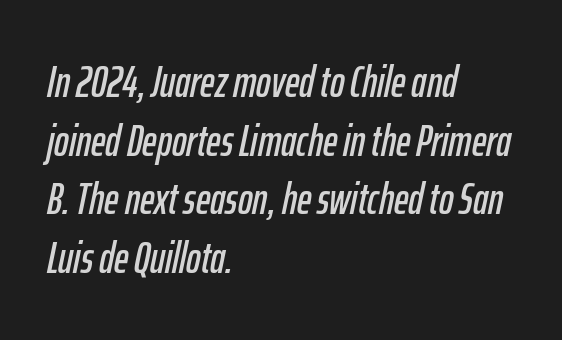
The image shows 44 px condensed type, italic (leaning right); set left-aligned, normal line spacing (1.33x), normal letter spacing, not underlined; low stroke contrast and a medium x-height.
